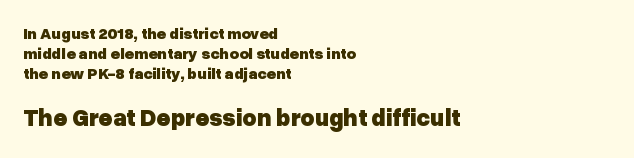
The image shows 24 px bold type, upright; set left-aligned, line spacing 1.24x, normal letter spacing, not underlined; the second (bottom) block is 1.5x larger.
